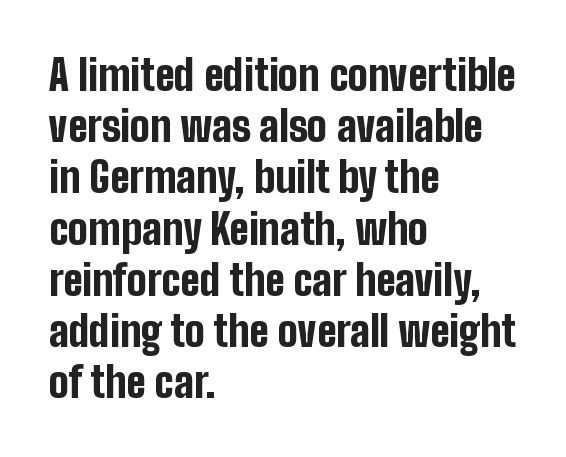
{"serif": "no", "italic": "no", "bold": "yes", "weight": "bold", "width": "condensed", "stroke_contrast": "low", "x_height": "medium", "monospaced": "no", "underline": "no", "align": "left", "line_spacing_ratio": 1.22, "letter_spacing": "normal", "letter_spacing_em": 0.0, "glyph_px": 42}
